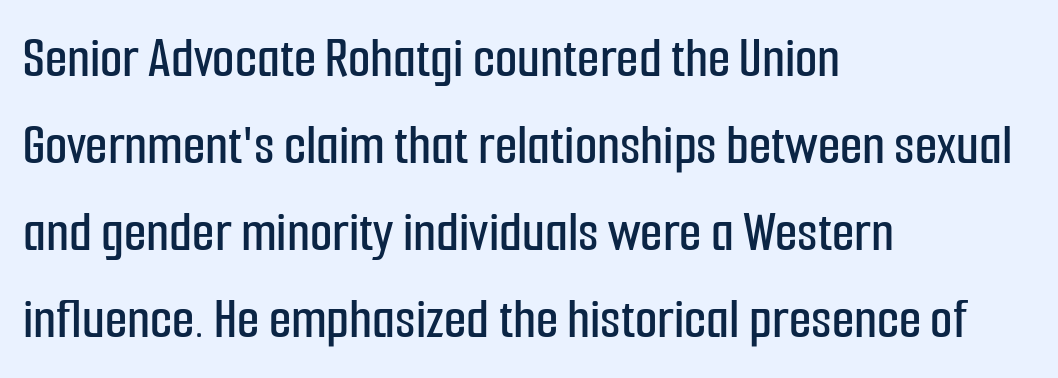
Q: Is the text italic (slanted)? A: No, it is upright.
Q: Is the typeface a serif or a sans-serif typeface? A: Sans-serif.
Q: Is the text underlined? A: No.
Q: How is the paragraph aligned? A: Left-aligned.
Q: Is the spacing between letters normal or unusually wide? A: Normal.
Q: Is the spacing between lines tight, normal or loose? A: Normal.
Q: Width (condensed, normal, or wide)? A: Condensed.
Q: Stroke contrast? A: Low.
Q: x-height? A: Medium.
Q: Monospaced? A: No.
